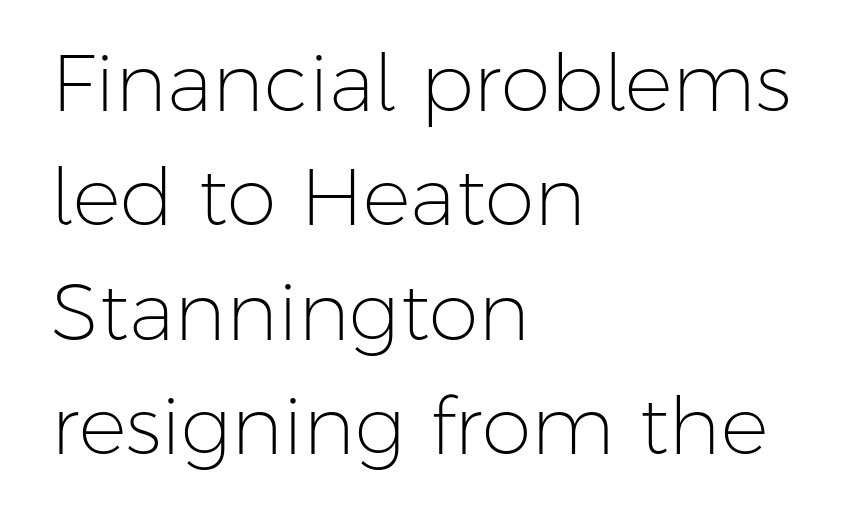
{"serif": "no", "italic": "no", "bold": "no", "weight": "light", "width": "normal", "stroke_contrast": "low", "x_height": "medium", "monospaced": "no", "underline": "no", "align": "left", "line_spacing": "normal", "line_spacing_ratio": 1.43, "letter_spacing": "normal", "letter_spacing_em": 0.0, "glyph_px": 80}
